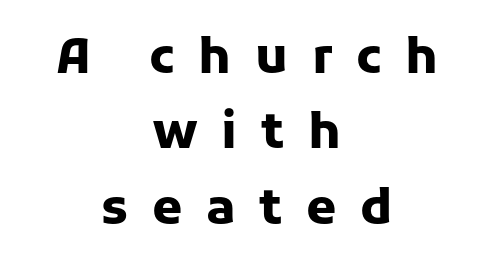
The image shows 49 px heavy sans-serif type, upright; set centered, normal line spacing (1.54x), unusually wide letter spacing (+0.48 em), not underlined; low stroke contrast and a medium x-height.
